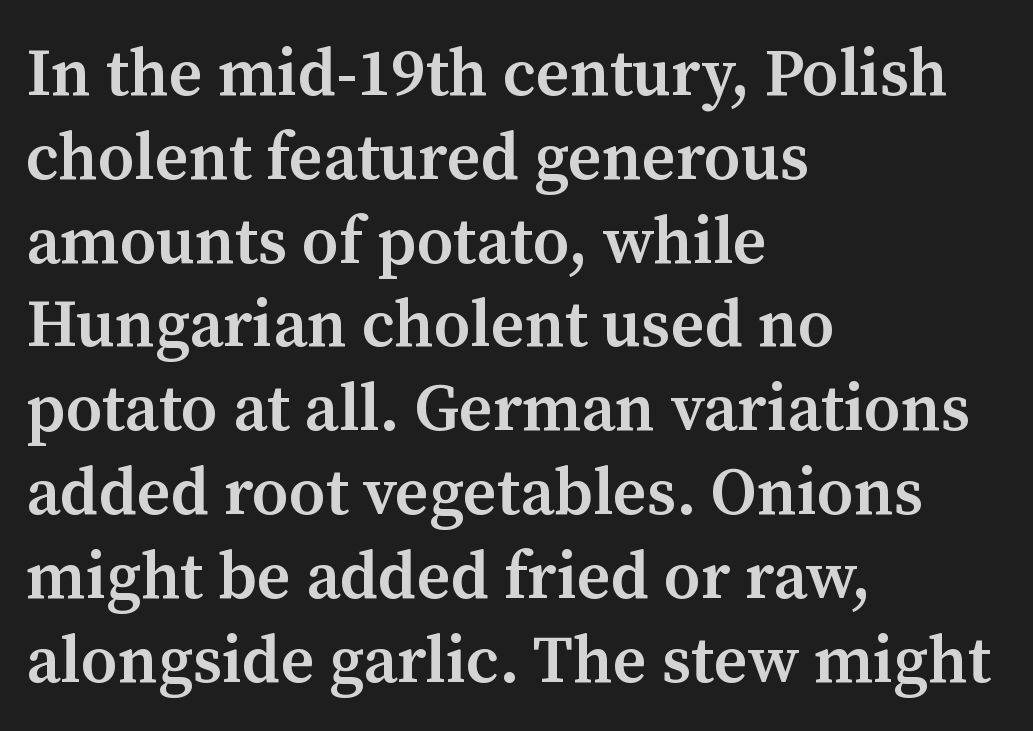
Q: Is the text bold? A: Semi-bold.
Q: Is the text italic (slanted)? A: No, it is upright.
Q: Is the typeface a serif or a sans-serif typeface? A: Serif.
Q: Is the text underlined? A: No.
Q: How is the paragraph aligned? A: Left-aligned.
Q: Is the spacing between letters normal or unusually wide? A: Normal.
Q: Is the spacing between lines tight, normal or loose? A: Normal.
Q: Width (condensed, normal, or wide)? A: Normal.
Q: Stroke contrast? A: Medium.
Q: x-height? A: Medium.
Q: Monospaced? A: No.
